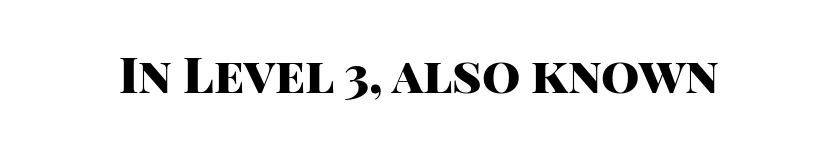
Q: Is the text bold? A: Yes.
Q: Is the text italic (slanted)? A: No, it is upright.
Q: Is the typeface a serif or a sans-serif typeface? A: Sans-serif.
Q: Is the text underlined? A: No.
Q: Is the spacing between letters normal or unusually wide? A: Normal.
Q: Width (condensed, normal, or wide)? A: Normal.
Q: Stroke contrast? A: High.
Q: x-height? A: Large.
Q: Monospaced? A: No.
